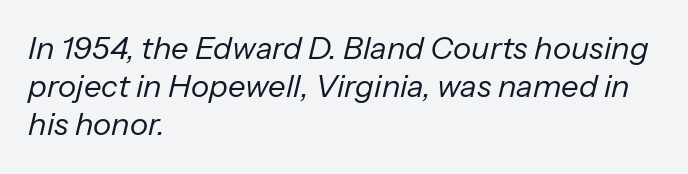
The image shows 31 px regular-weight type, italic (leaning right); set left-aligned, line spacing 1.23x, normal letter spacing, not underlined; low stroke contrast and a medium x-height.
